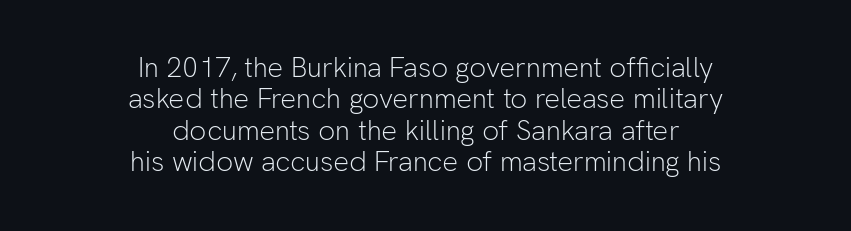
The string is rendered with underlining switched off. In terms of letterspacing, this is plain default setting. Is the type heavy? It reads as light-to-regular instead. Centered paragraph, ragged on both sides. Think of a printed novel: that variable character pitch is what you see here. Serif or sans? Sans — the stroke terminals are bare.
